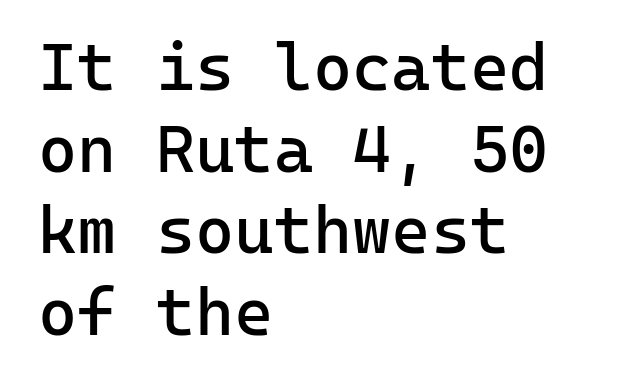
Q: Is the text bold? A: No.
Q: Is the text italic (slanted)? A: No, it is upright.
Q: Is the typeface a serif or a sans-serif typeface? A: Sans-serif.
Q: Is the text underlined? A: No.
Q: How is the paragraph aligned? A: Left-aligned.
Q: Is the spacing between letters normal or unusually wide? A: Normal.
Q: Width (condensed, normal, or wide)? A: Normal.
Q: Stroke contrast? A: Low.
Q: x-height? A: Medium.
Q: Monospaced? A: Yes.
